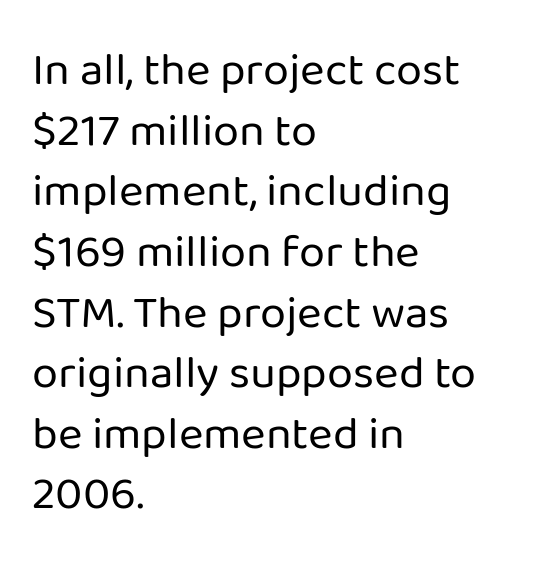
A normal amount of white space separates one row of letters from the next. Observe the ordinary spacing: letters are neighbours, not strangers. The weight would be labelled regular, book, light, or lighter still. These lines are rendered in a variable-pitch font. What kind of face is this? One without serifs — a sans. The rendering anchors every line to the left-hand side.
